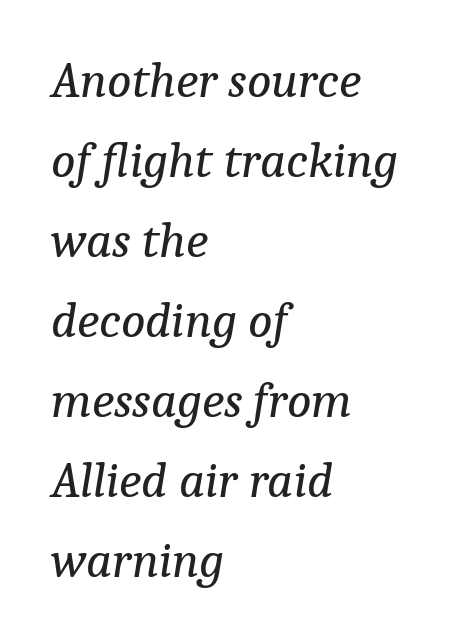
The image shows 51 px regular-weight serif type, italic (leaning right); set left-aligned, normal line spacing (1.57x), normal letter spacing, not underlined; low stroke contrast and a medium x-height.
